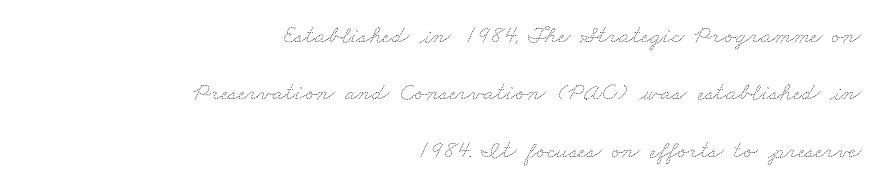
Q: Is the text bold? A: No.
Q: Is the text underlined? A: No.
Q: How is the paragraph aligned? A: Right-aligned.
Q: Is the spacing between letters normal or unusually wide? A: Normal.
Q: Is the spacing between lines tight, normal or loose? A: Loose.
